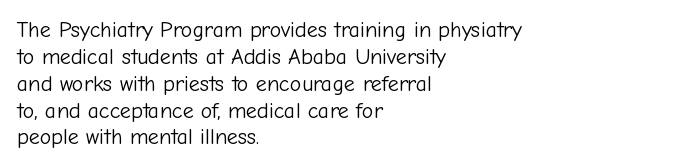
Honestly, the letter spacing is just normal — you wouldn't notice it. A student would call this left alignment; a typographer would say flush left, rag right. The font sits on the lighter half of the weight spectrum, regular included. Just letters on the line, the space beneath them empty.
